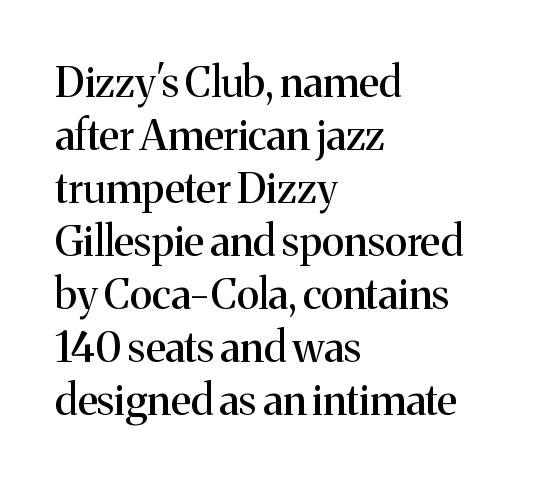
{"serif": "yes", "italic": "no", "width": "normal", "stroke_contrast": "medium", "x_height": "medium", "monospaced": "no", "underline": "no", "align": "left", "line_spacing": "normal", "line_spacing_ratio": 1.26, "letter_spacing": "normal", "letter_spacing_em": 0.0, "glyph_px": 42}
